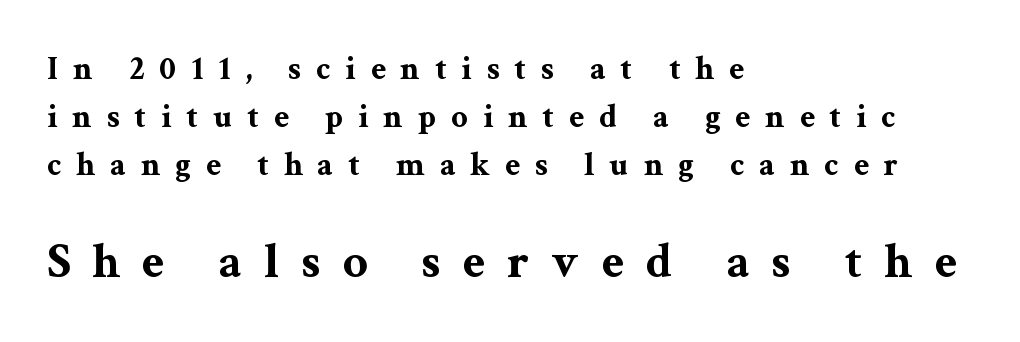
{"serif": "yes", "italic": "no", "bold": "yes", "weight": "bold", "width": "wide", "stroke_contrast": "medium", "x_height": "medium", "monospaced": "no", "underline": "no", "align": "left", "line_spacing": "normal", "line_spacing_ratio": 1.45, "letter_spacing": "wide", "letter_spacing_em": 0.45, "larger_block": "second", "size_ratio": 1.48, "glyph_px": 49}
